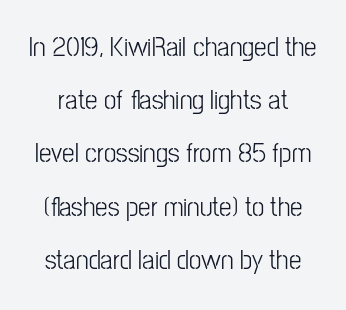
{"serif": "no", "italic": "no", "bold": "no", "weight": "light", "width": "condensed", "stroke_contrast": "low", "x_height": "medium", "monospaced": "no", "underline": "no", "line_spacing": "loose", "line_spacing_ratio": 1.9, "letter_spacing": "normal", "letter_spacing_em": 0.0, "glyph_px": 28}
